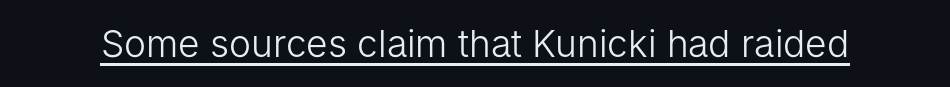
Q: Is the text bold? A: No.
Q: Is the text italic (slanted)? A: No, it is upright.
Q: Is the typeface a serif or a sans-serif typeface? A: Sans-serif.
Q: Is the text underlined? A: Yes.
Q: Is the spacing between letters normal or unusually wide? A: Normal.
Q: Width (condensed, normal, or wide)? A: Normal.
Q: Stroke contrast? A: Low.
Q: x-height? A: Medium.
Q: Monospaced? A: No.
